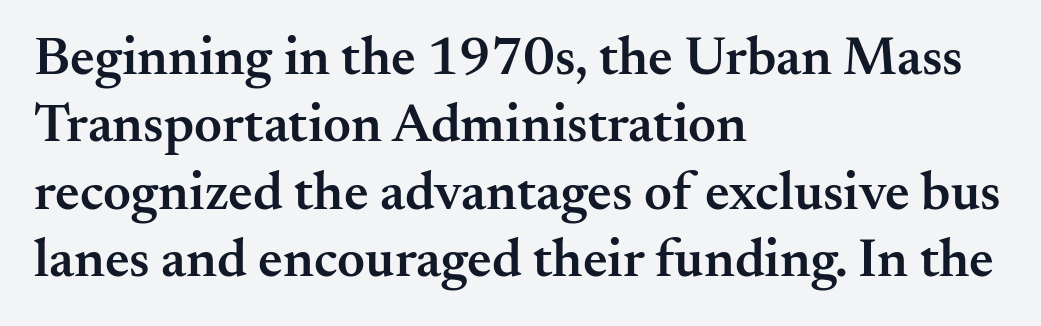
{"serif": "yes", "italic": "no", "bold": "semi", "weight": "semibold", "width": "normal", "stroke_contrast": "medium", "x_height": "small", "monospaced": "no", "underline": "no", "align": "left", "line_spacing": "normal", "line_spacing_ratio": 1.25, "letter_spacing": "normal", "letter_spacing_em": 0.0, "glyph_px": 54}
